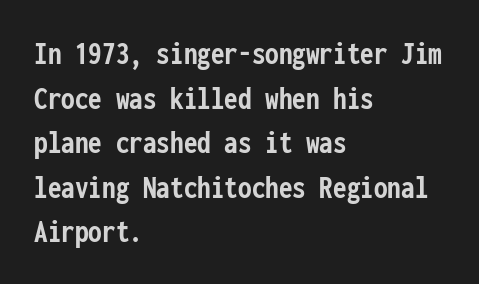
The image shows 34 px semibold, condensed sans-serif type, upright, monospaced; set left-aligned, normal line spacing (1.31x), normal letter spacing, not underlined; low stroke contrast and a medium x-height.
